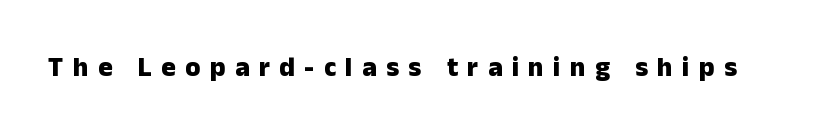
The space beneath each line is pristine and unruled. Inter-character spacing is expanded well beyond the font's built-in metrics. Posture: upright roman. Heavy, bold letterforms.
